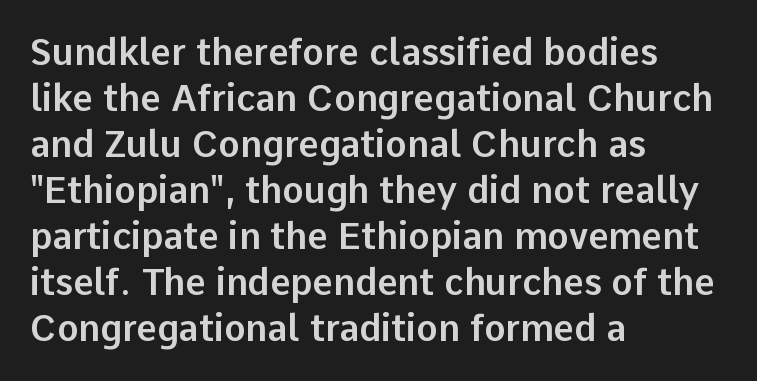
{"serif": "no", "italic": "no", "width": "normal", "stroke_contrast": "low", "x_height": "medium", "monospaced": "no", "underline": "no", "align": "left", "line_spacing": "normal", "line_spacing_ratio": 1.28, "letter_spacing": "normal", "letter_spacing_em": 0.0, "glyph_px": 36}
